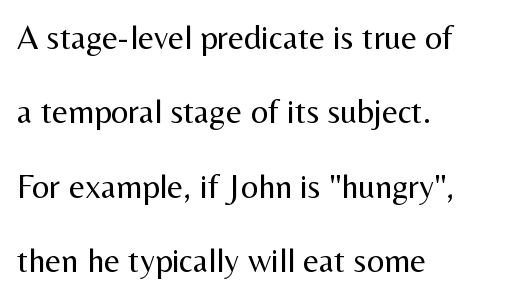
Q: Is the text bold? A: No.
Q: Is the text italic (slanted)? A: No, it is upright.
Q: Is the typeface a serif or a sans-serif typeface? A: Sans-serif.
Q: Is the text underlined? A: No.
Q: How is the paragraph aligned? A: Left-aligned.
Q: Is the spacing between letters normal or unusually wide? A: Normal.
Q: Is the spacing between lines tight, normal or loose? A: Loose.
Q: Width (condensed, normal, or wide)? A: Normal.
Q: Stroke contrast? A: Medium.
Q: x-height? A: Medium.
Q: Monospaced? A: No.
